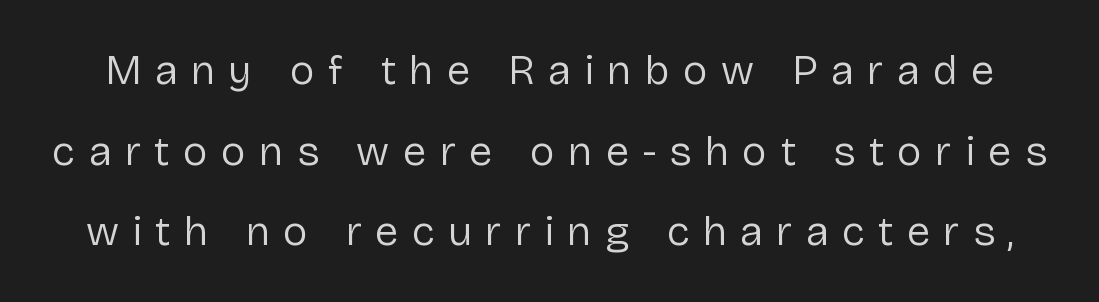
The letters carry no serifs — their stems end cleanly without finishing strokes. Ink coverage per letter is moderate at most. Ordinary non-slanted type is in use. Character widths vary here, with narrow letters taking less room than wide ones.
